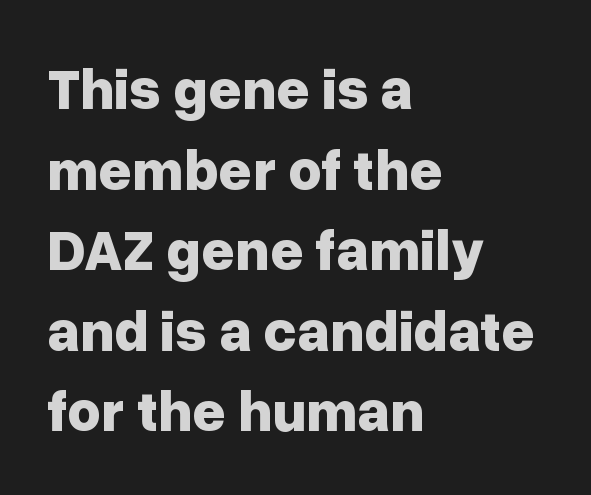
{"serif": "no", "italic": "no", "bold": "yes", "weight": "bold", "width": "normal", "stroke_contrast": "low", "x_height": "medium", "monospaced": "no", "underline": "no", "align": "left", "line_spacing": "normal", "line_spacing_ratio": 1.39, "letter_spacing": "normal", "letter_spacing_em": 0.0, "glyph_px": 58}
